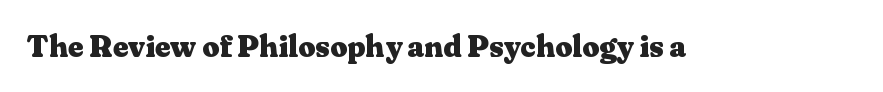
{"serif": "yes", "italic": "no", "bold": "yes", "weight": "heavy", "width": "wide", "stroke_contrast": "medium", "x_height": "medium", "monospaced": "no", "underline": "no", "letter_spacing": "normal", "letter_spacing_em": 0.0, "glyph_px": 30}
